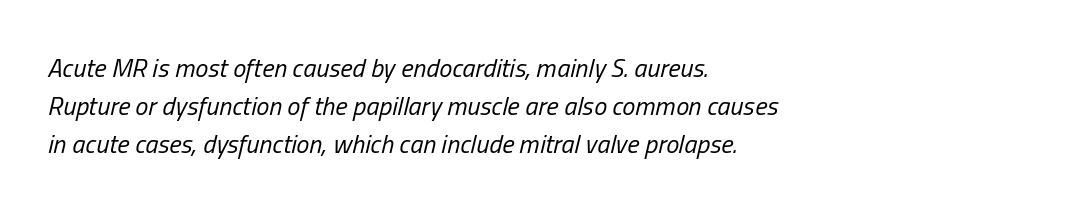
{"italic": "yes", "lean": "right", "slant_degrees": 13, "bold": "no", "underline": "no", "align": "left", "line_spacing": "normal", "line_spacing_ratio": 1.46, "letter_spacing": "normal", "letter_spacing_em": 0.0, "glyph_px": 26}
